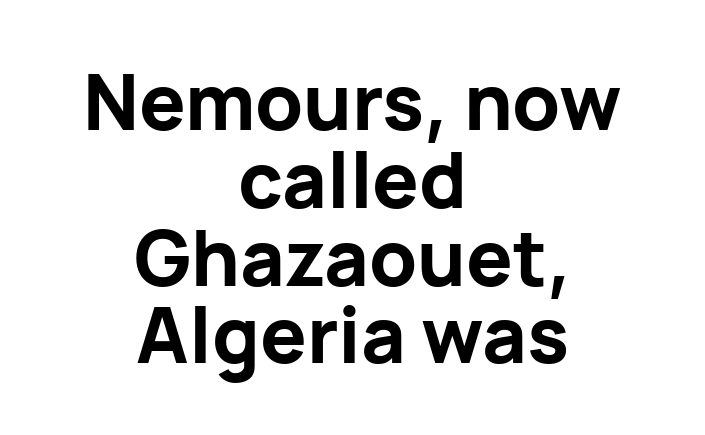
Does extra space separate the letters? No, they use regular spacing. The paragraph has two soft edges and a firm central axis. Rows of type sit shoulder to shoulder in the vertical direction. The letters advance in unequal steps, a hallmark of proportional type. Lines of text with bare space underneath.
